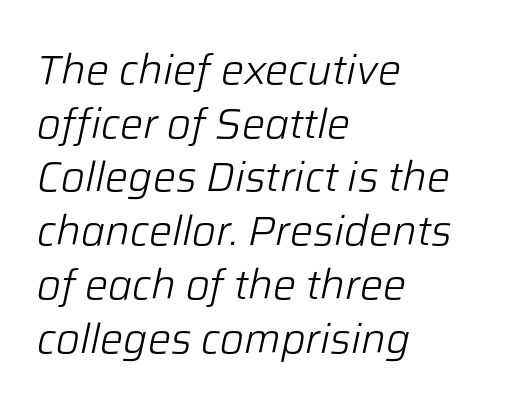
{"italic": "yes", "lean": "right", "slant_degrees": 12, "bold": "no", "weight": "light", "width": "normal", "stroke_contrast": "low", "x_height": "medium", "monospaced": "no", "underline": "no", "align": "left", "line_spacing": "normal", "line_spacing_ratio": 1.31, "letter_spacing": "normal", "letter_spacing_em": 0.0, "glyph_px": 41}
